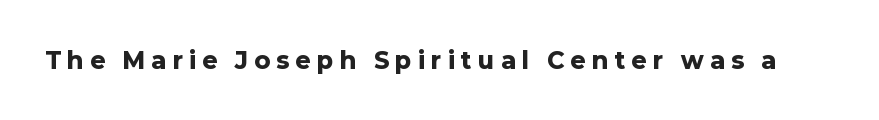
Each glyph is drawn with heavy, bold strokes. This sample uses an upright cut, with every glyph sitting square on the baseline. Underline: absent. The tracking reads as deliberately expanded to a designer's eye.
